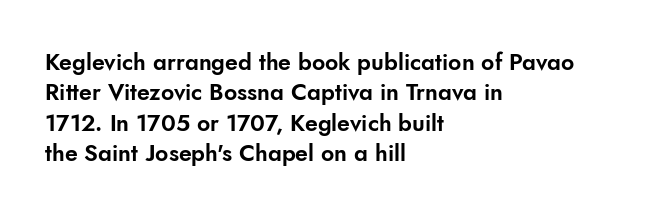
The image shows 23 px text type, upright; set left-aligned, normal line spacing (1.32x), normal letter spacing, not underlined.
